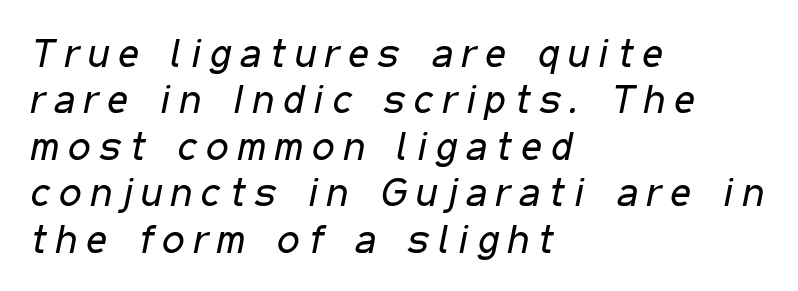
The image shows 40 px regular-weight, condensed type, italic (leaning right); set left-aligned, line spacing 1.16x, unusually wide letter spacing (+0.23 em), not underlined; low stroke contrast and a medium x-height.
